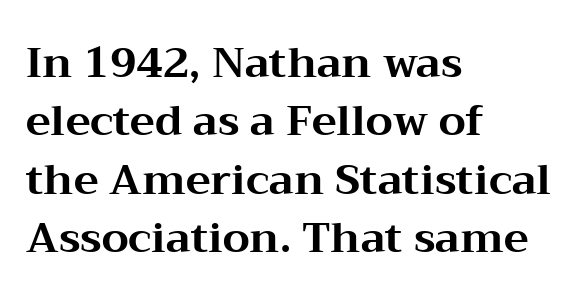
Standard letterfit; no display-style spreading of the glyphs. Look at the stroke-to-counter ratio: heavy, a bold. These lines stack with their left ends in a neat column. You can tell it's not italic because the verticals are truly vertical. A clean baseline with only descenders dipping below it. The rows are spaced the way most documents space them.
